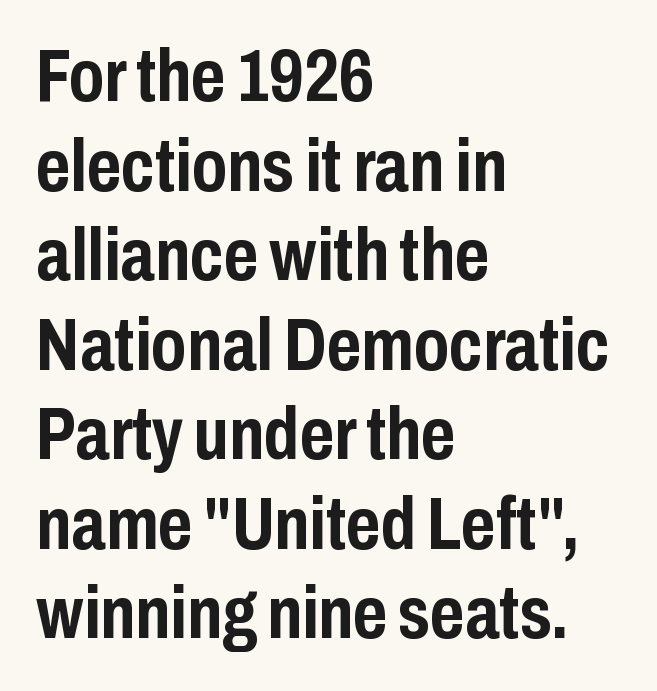
The image shows 74 px semibold, condensed sans-serif type, upright; set left-aligned, line spacing 1.21x, normal letter spacing, not underlined; low stroke contrast and a medium x-height.
